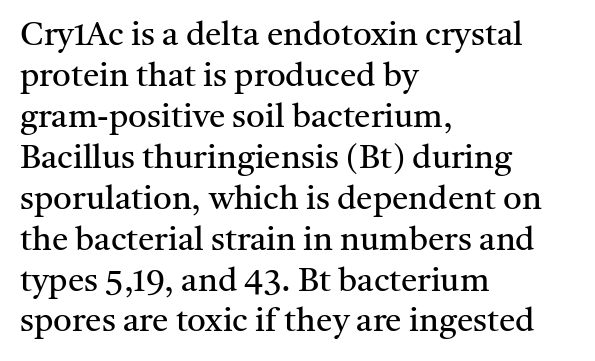
Stroke terminals: seriffed. Standard letterfit; no display-style spreading of the glyphs. You could not count columns in this text — the font is proportionally spaced. Posture: upright roman.
